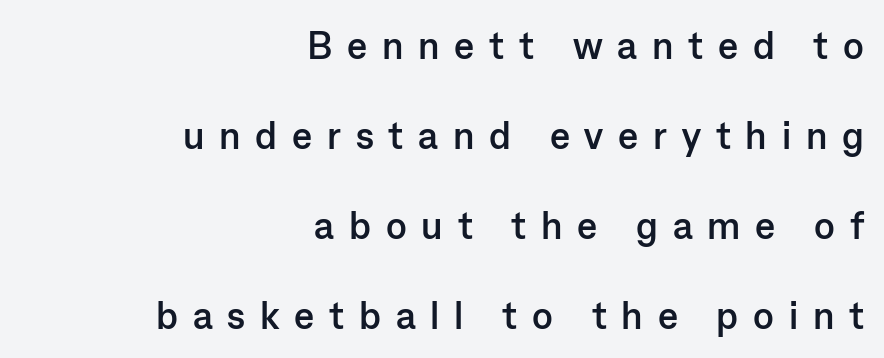
{"serif": "no", "italic": "no", "bold": "yes", "weight": "semibold", "width": "normal", "stroke_contrast": "low", "x_height": "medium", "monospaced": "no", "underline": "no", "align": "right", "line_spacing": "loose", "line_spacing_ratio": 2.37, "letter_spacing": "wide", "letter_spacing_em": 0.39, "glyph_px": 38}
